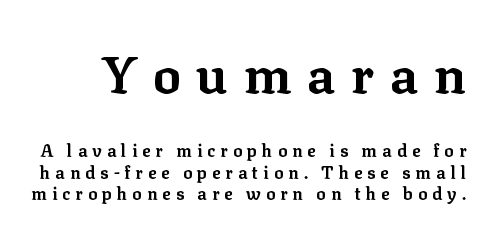
{"serif": "yes", "italic": "no", "bold": "yes", "weight": "bold", "width": "normal", "stroke_contrast": "low", "x_height": "medium", "monospaced": "no", "underline": "no", "line_spacing": "normal", "line_spacing_ratio": 1.26, "letter_spacing": "wide", "letter_spacing_em": 0.3, "larger_block": "first", "size_ratio": 3.06, "glyph_px": 52}
